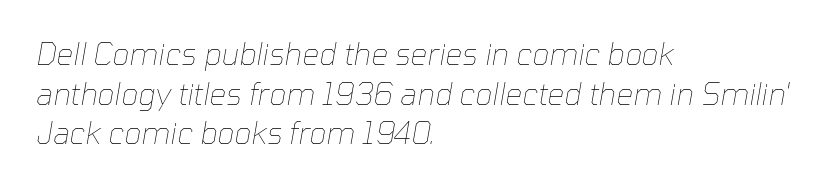
This sample uses plain, unmodified letter spacing. Clear beneath every line of the passage. The text block is weighted toward the left margin, trailing off unevenly rightward. These lines are rendered in a variable-pitch font.
